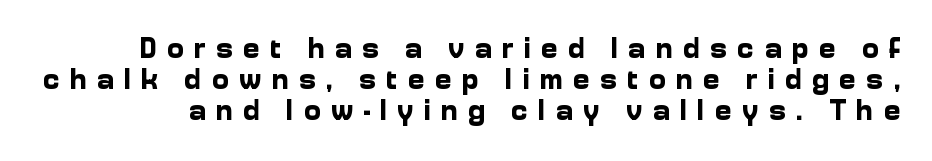
{"serif": "no", "italic": "no", "bold": "yes", "weight": "bold", "width": "normal", "stroke_contrast": "low", "x_height": "medium", "monospaced": "no", "underline": "no", "line_spacing": "tight", "line_spacing_ratio": 1.07, "letter_spacing": "wide", "letter_spacing_em": 0.34, "glyph_px": 29}
